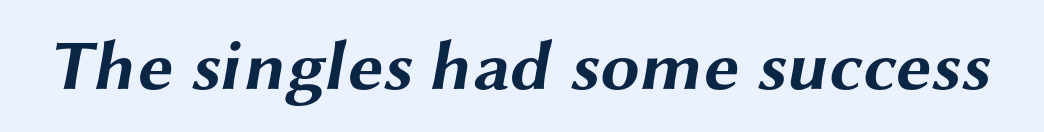
The characters display no serif detailing; their extremities are plain. Students, note that the glyphs here touch the page at normal intervals. Looks like regular typesetting: each glyph gets only the width it needs. Rule under the text: the space is simply empty.
